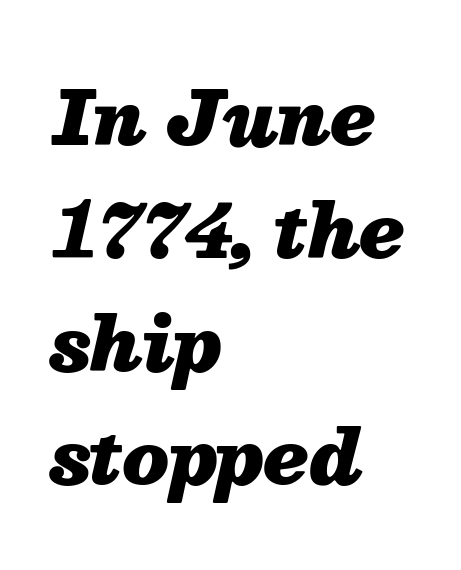
{"italic": "yes", "lean": "right", "slant_degrees": 13, "bold": "yes", "weight": "heavy", "width": "normal", "stroke_contrast": "medium", "x_height": "medium", "monospaced": "no", "underline": "no", "align": "left", "line_spacing": "normal", "line_spacing_ratio": 1.55, "letter_spacing": "normal", "letter_spacing_em": 0.0, "glyph_px": 73}
